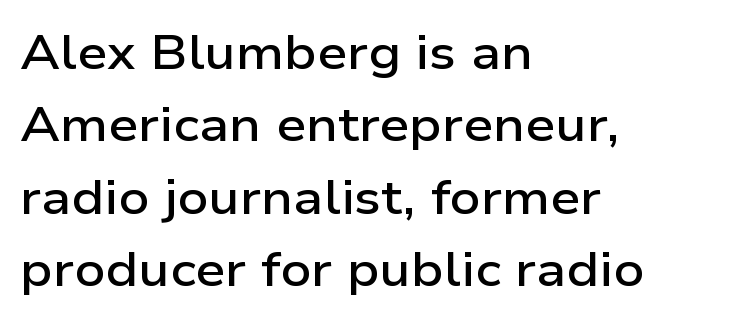
The image shows 48 px semibold, wide sans-serif type, upright; set left-aligned, normal line spacing (1.51x), normal letter spacing, not underlined; low stroke contrast and a medium x-height.
